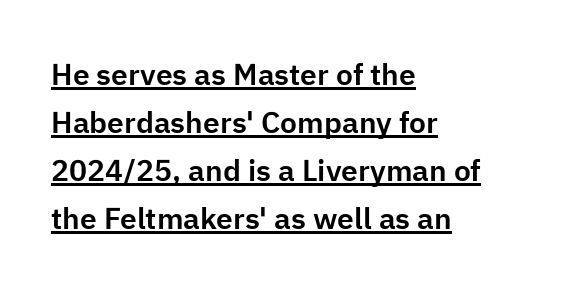
{"serif": "no", "italic": "no", "width": "normal", "stroke_contrast": "low", "x_height": "medium", "monospaced": "no", "underline": "yes", "align": "left", "line_spacing": "normal", "line_spacing_ratio": 1.6, "letter_spacing": "normal", "letter_spacing_em": 0.0, "glyph_px": 30}
